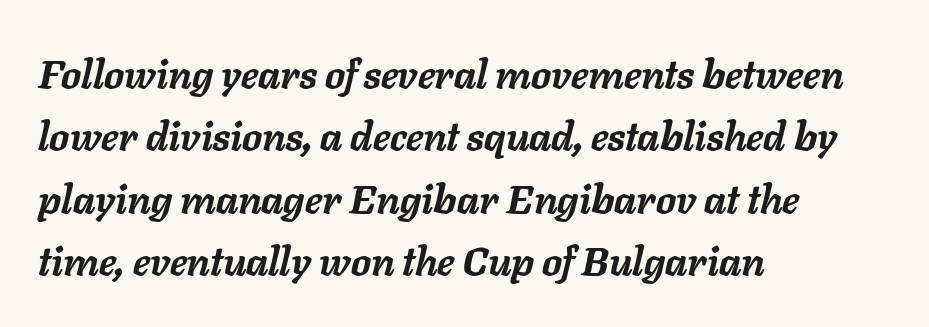
Q: Is the text bold? A: Yes.
Q: Is the text italic (slanted)? A: Yes, it leans right by about 11 degrees.
Q: Is the text underlined? A: No.
Q: How is the paragraph aligned? A: Left-aligned.
Q: Is the spacing between letters normal or unusually wide? A: Normal.
Q: Is the spacing between lines tight, normal or loose? A: Normal.
Q: Width (condensed, normal, or wide)? A: Normal.
Q: Stroke contrast? A: Low.
Q: x-height? A: Medium.
Q: Monospaced? A: No.
